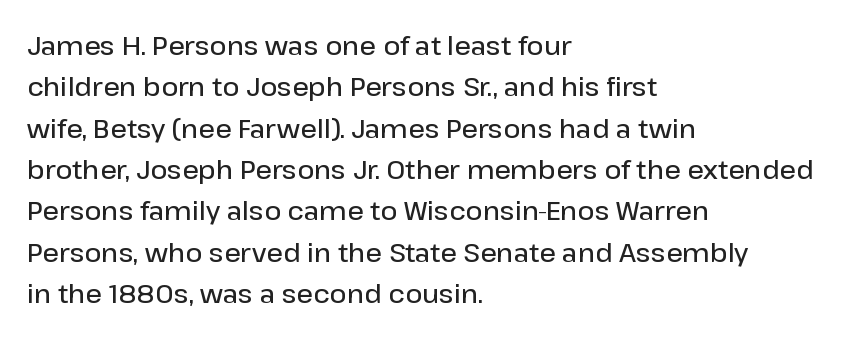
{"italic": "no", "bold": "semi", "underline": "no", "align": "left", "line_spacing": "normal", "line_spacing_ratio": 1.59, "letter_spacing": "normal", "letter_spacing_em": 0.0, "glyph_px": 26}
